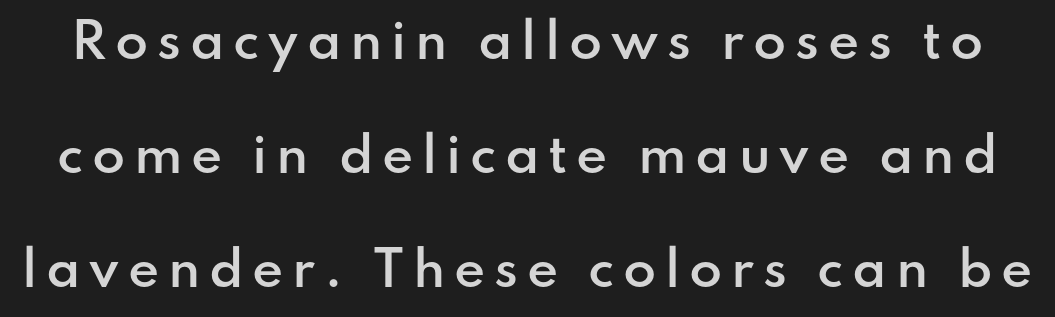
{"serif": "no", "italic": "no", "bold": "semi", "weight": "semibold", "width": "normal", "stroke_contrast": "low", "x_height": "small", "monospaced": "no", "underline": "no", "line_spacing": "loose", "line_spacing_ratio": 2.37, "glyph_px": 48}
